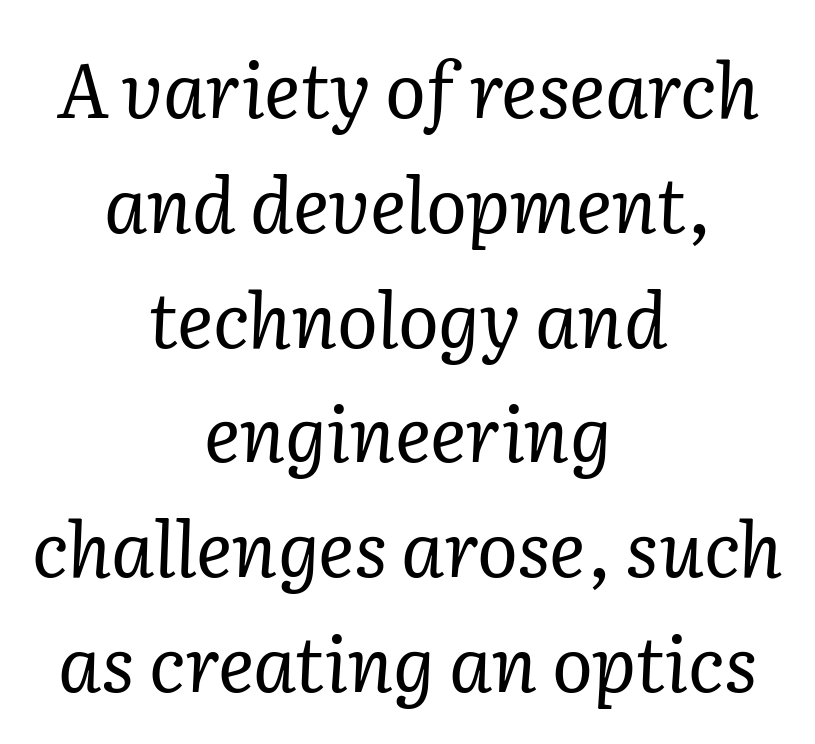
Compared with typical body copy, the letter spacing here is the same. The specimen omits any rule beneath the text block's lines. Proportional: the letters do not fall into vertical columns. The rendering uses a moderate line-height, typical for paragraphs. A student would call this center alignment; a typographer would say set centered. Rendered with sloped, italic letterforms.
